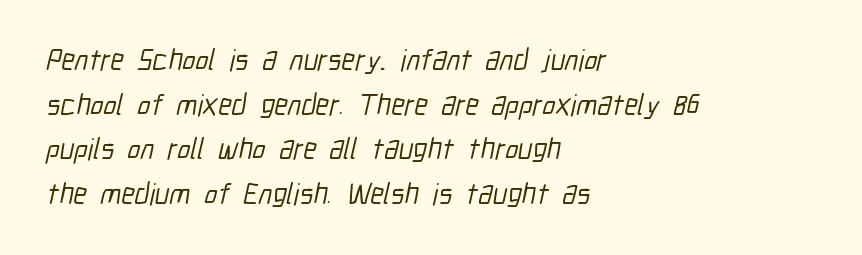
The image shows 30 px condensed sans-serif type; set left-aligned, normal line spacing (1.49x), normal letter spacing, not underlined; low stroke contrast and a medium x-height.
